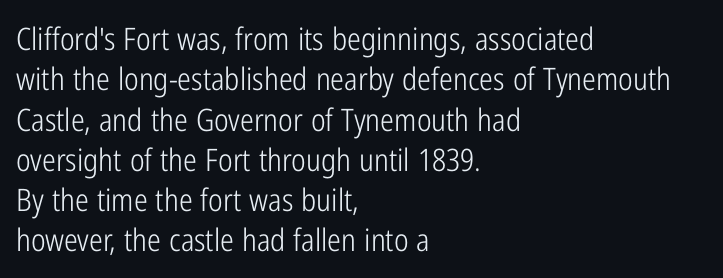
Q: Is the text bold? A: No.
Q: Is the text italic (slanted)? A: No, it is upright.
Q: Is the typeface a serif or a sans-serif typeface? A: Sans-serif.
Q: Is the text underlined? A: No.
Q: How is the paragraph aligned? A: Left-aligned.
Q: Is the spacing between letters normal or unusually wide? A: Normal.
Q: Is the spacing between lines tight, normal or loose? A: Normal.
Q: Width (condensed, normal, or wide)? A: Condensed.
Q: Stroke contrast? A: Low.
Q: x-height? A: Medium.
Q: Monospaced? A: No.
